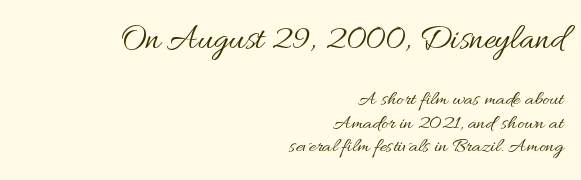
The image shows 36 px regular-weight type; set right-aligned, tight line spacing (1.12x), normal letter spacing, not underlined; the first (top) block is 1.71x larger; medium stroke contrast and a small x-height.
